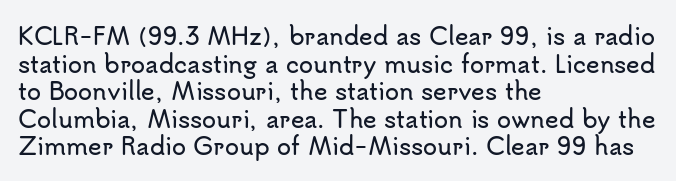
{"italic": "no", "underline": "no", "align": "left", "line_spacing_ratio": 1.2, "letter_spacing": "normal", "letter_spacing_em": 0.0, "glyph_px": 23}
